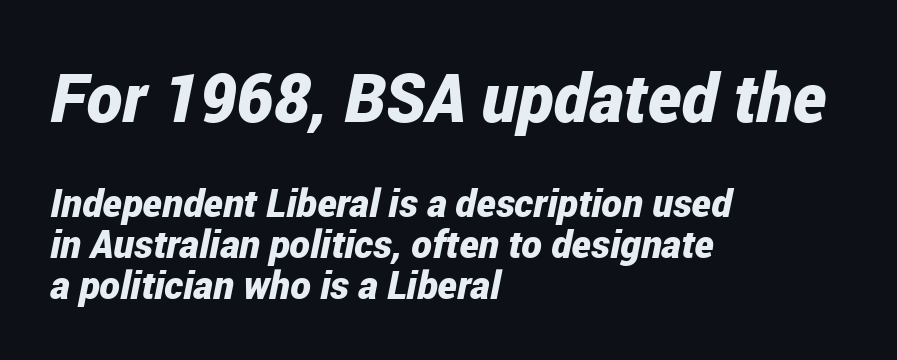
{"italic": "yes", "lean": "right", "slant_degrees": 12, "bold": "yes", "weight": "bold", "width": "condensed", "stroke_contrast": "low", "x_height": "medium", "monospaced": "no", "underline": "no", "align": "left", "line_spacing": "tight", "line_spacing_ratio": 1.05, "letter_spacing": "normal", "letter_spacing_em": 0.0, "larger_block": "first", "size_ratio": 1.74, "glyph_px": 68}
